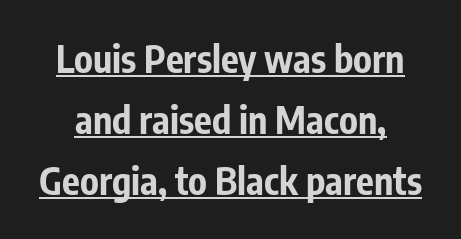
The image shows 37 px bold, condensed sans-serif type, upright; set normal line spacing (1.65x), normal letter spacing, underlined; low stroke contrast and a medium x-height.
